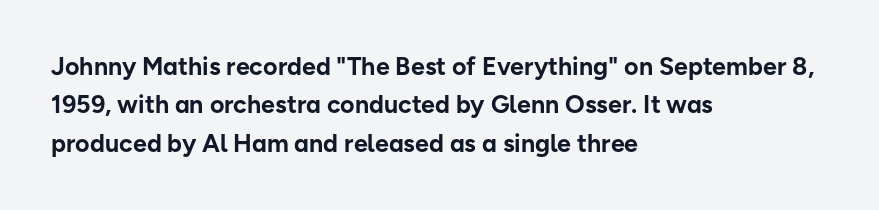
Q: Is the text bold? A: Yes.
Q: Is the text italic (slanted)? A: No, it is upright.
Q: Is the text underlined? A: No.
Q: How is the paragraph aligned? A: Left-aligned.
Q: Is the spacing between letters normal or unusually wide? A: Normal.
Q: Is the spacing between lines tight, normal or loose? A: Normal.
